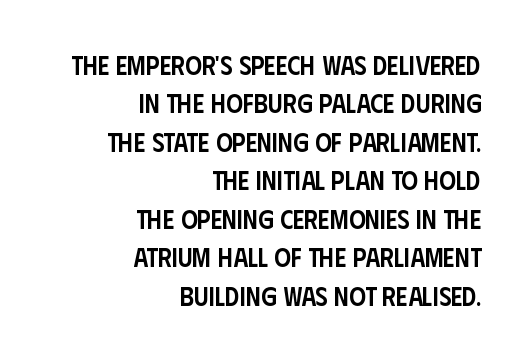
{"italic": "no", "bold": "semi", "underline": "no", "align": "right", "line_spacing": "normal", "line_spacing_ratio": 1.48, "letter_spacing": "normal", "letter_spacing_em": 0.0, "glyph_px": 26}
